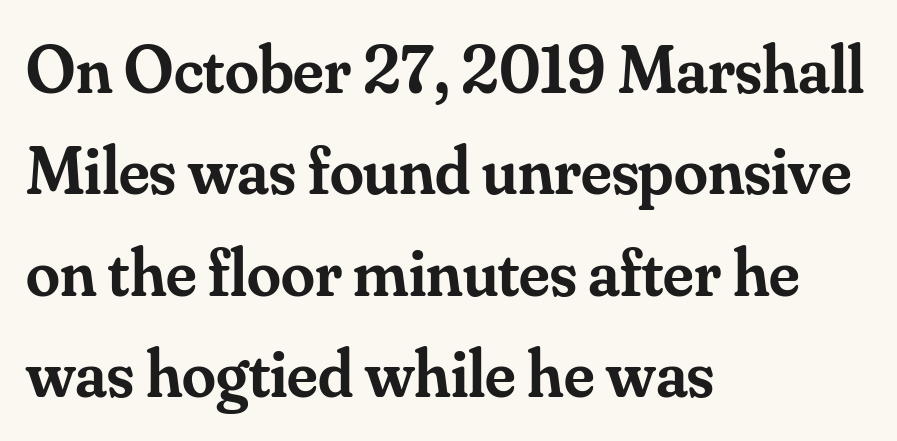
Q: Is the text bold? A: Semi-bold.
Q: Is the text italic (slanted)? A: No, it is upright.
Q: Is the typeface a serif or a sans-serif typeface? A: Serif.
Q: Is the text underlined? A: No.
Q: How is the paragraph aligned? A: Left-aligned.
Q: Is the spacing between letters normal or unusually wide? A: Normal.
Q: Is the spacing between lines tight, normal or loose? A: Normal.
Q: Width (condensed, normal, or wide)? A: Normal.
Q: Stroke contrast? A: Medium.
Q: x-height? A: Small.
Q: Monospaced? A: No.
